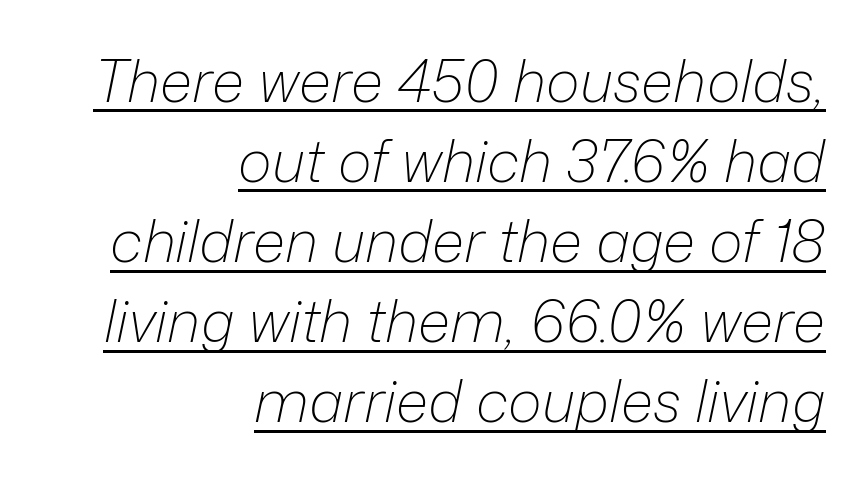
{"italic": "yes", "lean": "right", "slant_degrees": 12, "bold": "no", "weight": "light", "width": "normal", "stroke_contrast": "low", "x_height": "medium", "monospaced": "no", "underline": "yes", "align": "right", "line_spacing": "normal", "line_spacing_ratio": 1.38, "letter_spacing": "normal", "letter_spacing_em": 0.0, "glyph_px": 58}
